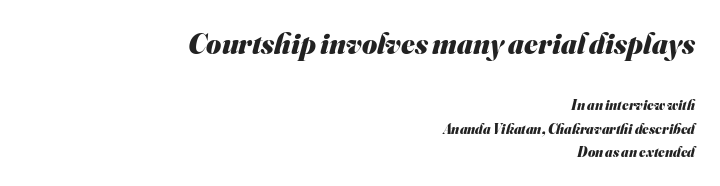
The emphasis by scale lands on block number one, above. Caption: multi-line text, flush right, ragged left. The letters carry no serifs — their stems end cleanly without finishing strokes. The lines sit at an ordinary, default distance from one another.
